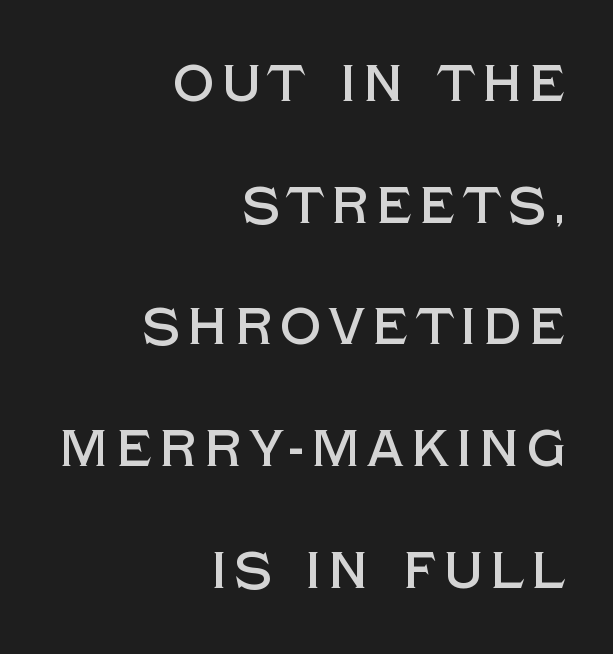
{"serif": "no", "italic": "no", "width": "normal", "x_height": "large", "monospaced": "no", "underline": "no", "align": "right", "line_spacing": "loose", "line_spacing_ratio": 2.34, "glyph_px": 52}
